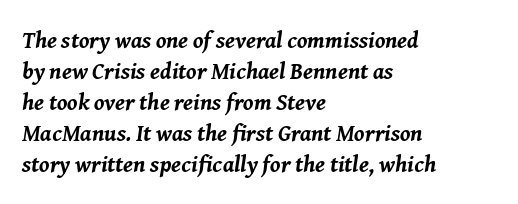
{"italic": "yes", "lean": "right", "slant_degrees": 8, "bold": "yes", "underline": "no", "align": "left", "line_spacing": "normal", "line_spacing_ratio": 1.35, "letter_spacing": "normal", "letter_spacing_em": 0.0, "glyph_px": 23}
